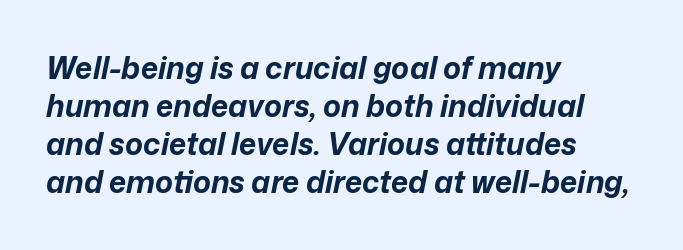
The image shows 30 px bold type, italic (leaning right); set left-aligned, normal line spacing (1.27x), normal letter spacing, not underlined; low stroke contrast and a medium x-height.
